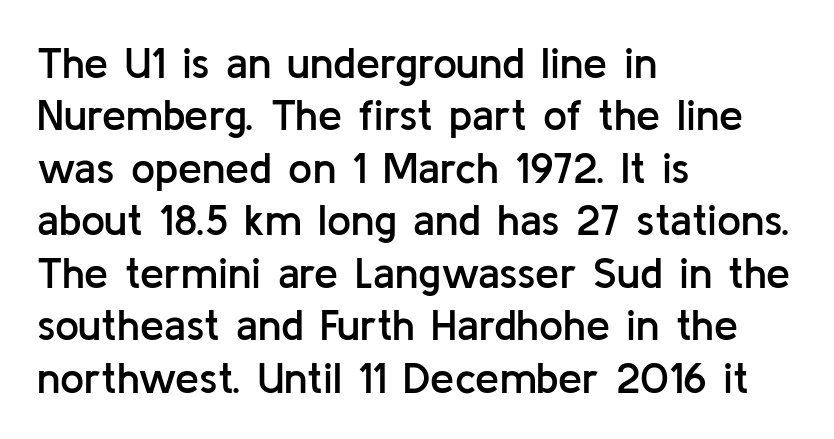
Q: Is the text bold? A: Semi-bold.
Q: Is the text italic (slanted)? A: No, it is upright.
Q: Is the typeface a serif or a sans-serif typeface? A: Sans-serif.
Q: Is the text underlined? A: No.
Q: How is the paragraph aligned? A: Left-aligned.
Q: Is the spacing between letters normal or unusually wide? A: Normal.
Q: Width (condensed, normal, or wide)? A: Normal.
Q: Stroke contrast? A: Low.
Q: x-height? A: Medium.
Q: Monospaced? A: No.
